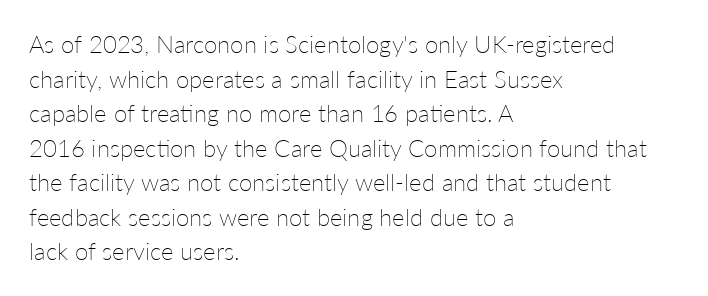
The image shows 24 px text type, upright; set left-aligned, normal line spacing (1.44x), normal letter spacing, not underlined.
